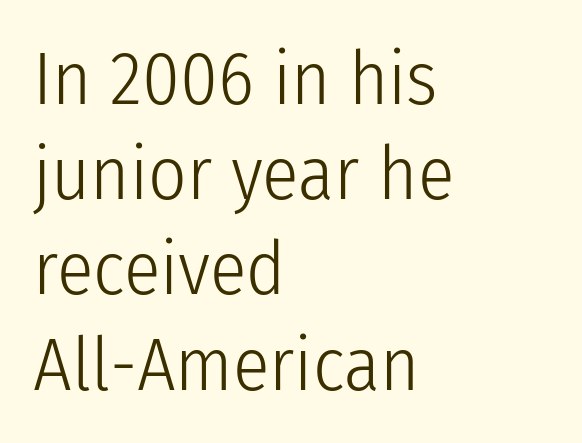
Q: Is the text bold? A: No.
Q: Is the text italic (slanted)? A: No, it is upright.
Q: Is the typeface a serif or a sans-serif typeface? A: Sans-serif.
Q: Is the text underlined? A: No.
Q: How is the paragraph aligned? A: Left-aligned.
Q: Is the spacing between letters normal or unusually wide? A: Normal.
Q: Is the spacing between lines tight, normal or loose? A: Normal.
Q: Width (condensed, normal, or wide)? A: Condensed.
Q: Stroke contrast? A: Low.
Q: x-height? A: Medium.
Q: Monospaced? A: No.
